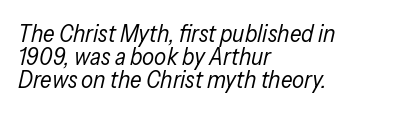
Q: Is the text bold? A: No.
Q: Is the text italic (slanted)? A: Yes, it leans right by about 13 degrees.
Q: Is the text underlined? A: No.
Q: How is the paragraph aligned? A: Left-aligned.
Q: Is the spacing between letters normal or unusually wide? A: Normal.
Q: Is the spacing between lines tight, normal or loose? A: Tight.
